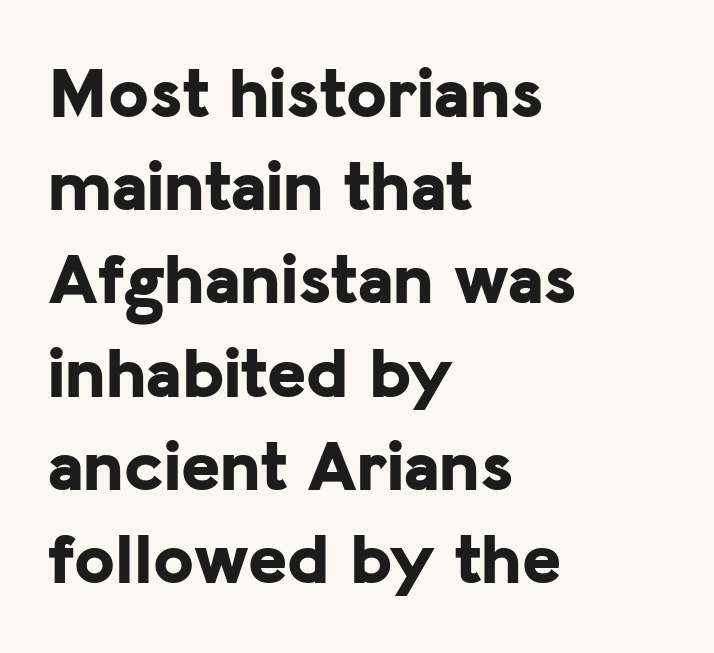
Standard letterfit; no display-style spreading of the glyphs. Nothing sits at the stroke ends, so this counts as sans-serif. Style check: upright. The paragraph has a hard left edge and a soft right edge. The lines sit at an ordinary, default distance from one another. Rule under the text: the space is simply empty.
